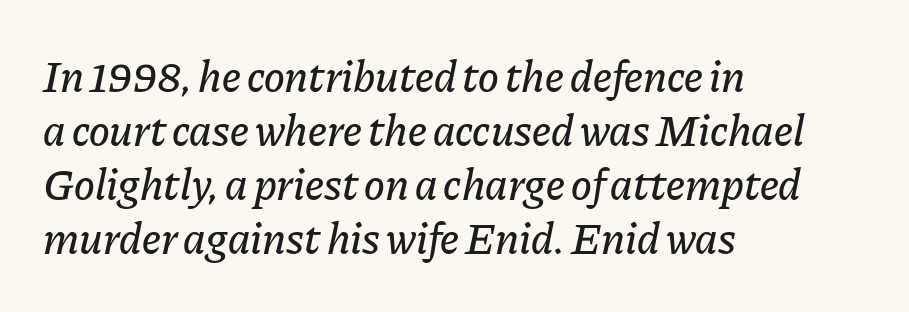
The passage shown is typed in a proportional face where columns would drift. The zone under the glyphs is completely vacant. The axis of the letterforms is tilted away from vertical. Left-aligned paragraph, ragged on the right.
